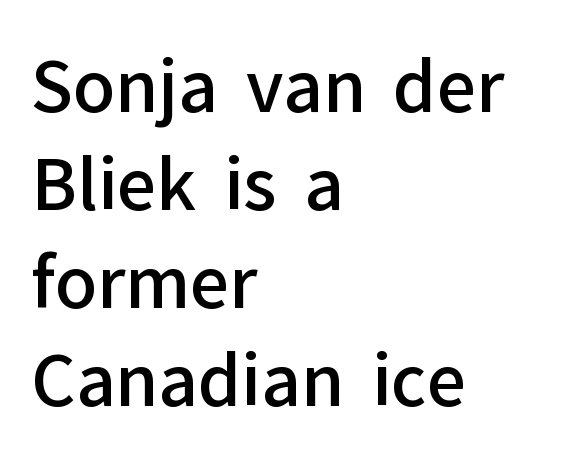
In terms of letterform style, serifs are entirely absent. This is the in-between weight designers call semibold or demi. This rendering uses left alignment, leaving the right contour irregular. Rule under the text: the space is simply empty. The passage shown is typed in a proportional face where columns would drift. Italic: no, the glyphs are upright roman.
